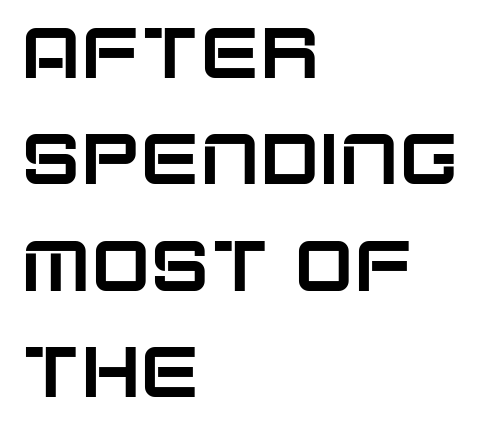
Q: Is the text italic (slanted)? A: No, it is upright.
Q: Is the typeface a serif or a sans-serif typeface? A: Sans-serif.
Q: Is the text underlined? A: No.
Q: How is the paragraph aligned? A: Left-aligned.
Q: Is the spacing between letters normal or unusually wide? A: Normal.
Q: Is the spacing between lines tight, normal or loose? A: Normal.
Q: Width (condensed, normal, or wide)? A: Normal.
Q: Stroke contrast? A: Low.
Q: x-height? A: Large.
Q: Monospaced? A: No.
